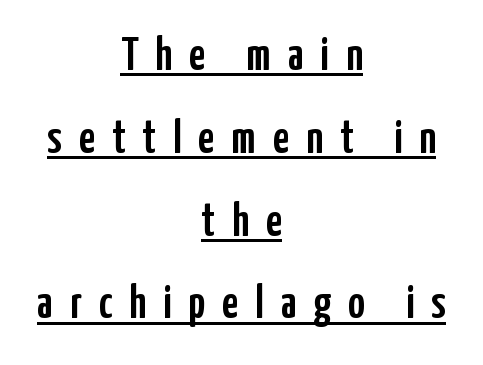
Q: Is the text italic (slanted)? A: No, it is upright.
Q: Is the typeface a serif or a sans-serif typeface? A: Sans-serif.
Q: Is the text underlined? A: Yes.
Q: How is the paragraph aligned? A: Centered.
Q: Is the spacing between letters normal or unusually wide? A: Unusually wide.
Q: Width (condensed, normal, or wide)? A: Condensed.
Q: Stroke contrast? A: Low.
Q: x-height? A: Medium.
Q: Monospaced? A: No.
